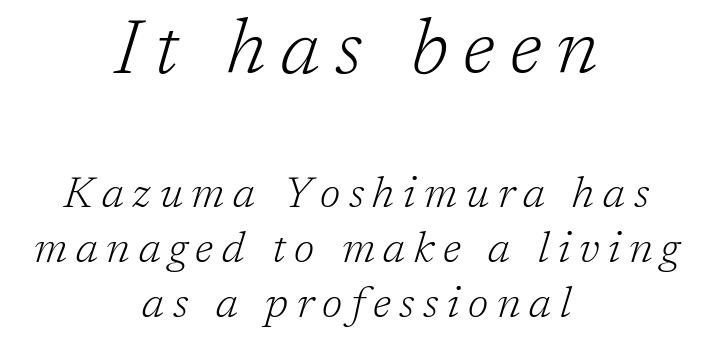
The image shows 76 px light serif type, italic (leaning right); set centered, normal line spacing (1.28x), unusually wide letter spacing (+0.2 em), not underlined; the first (top) block is 1.77x larger; low stroke contrast and a medium x-height.
